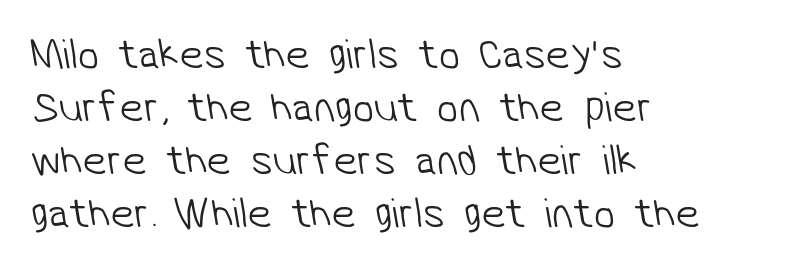
The image shows 43 px light sans-serif type; set left-aligned, line spacing 1.23x, normal letter spacing, not underlined; low stroke contrast and a medium x-height.
